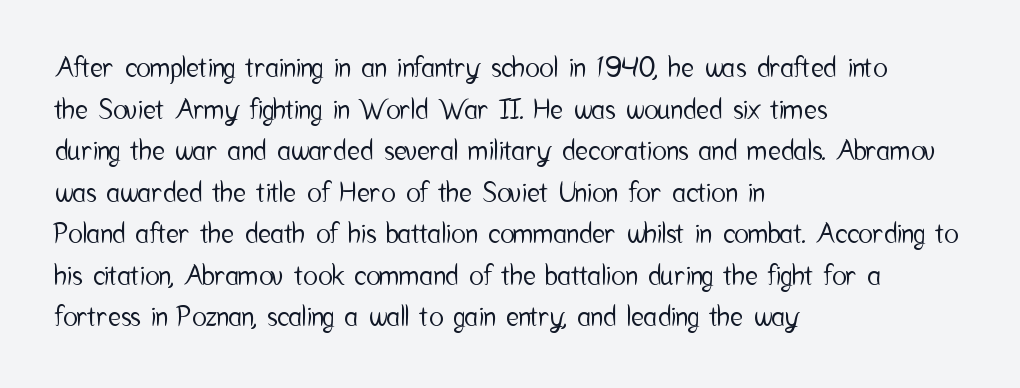
Q: Is the text italic (slanted)? A: No, it is upright.
Q: Is the text underlined? A: No.
Q: How is the paragraph aligned? A: Left-aligned.
Q: Is the spacing between letters normal or unusually wide? A: Normal.
Q: Is the spacing between lines tight, normal or loose? A: Normal.
